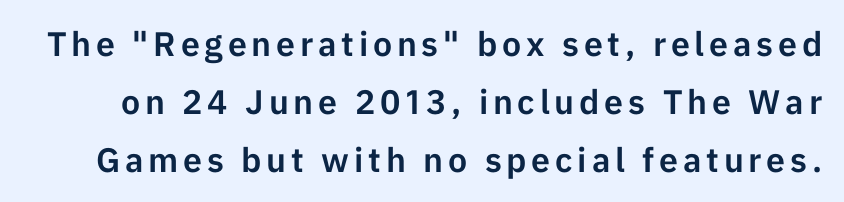
The image shows 34 px sans-serif type, upright; set normal line spacing (1.7x), not underlined; low stroke contrast and a medium x-height.
